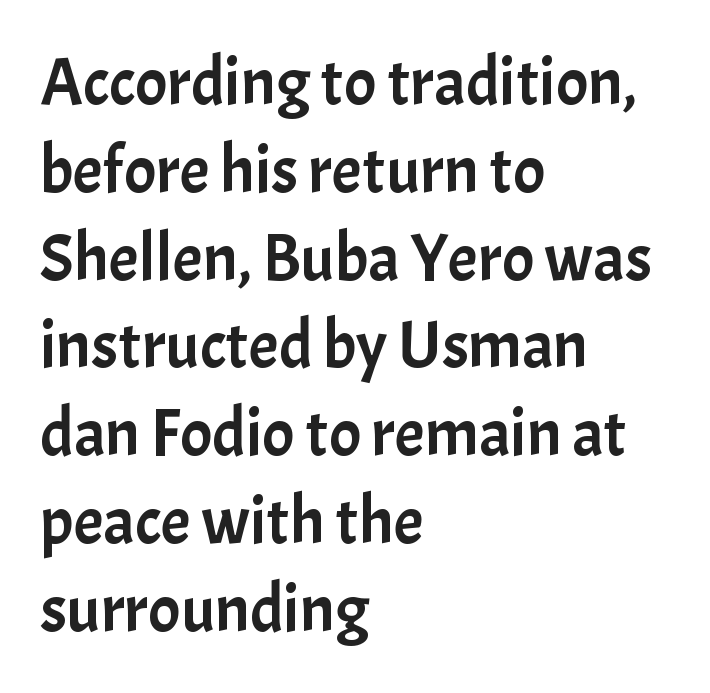
Q: Is the text italic (slanted)? A: No, it is upright.
Q: Is the typeface a serif or a sans-serif typeface? A: Sans-serif.
Q: Is the text underlined? A: No.
Q: How is the paragraph aligned? A: Left-aligned.
Q: Is the spacing between letters normal or unusually wide? A: Normal.
Q: Is the spacing between lines tight, normal or loose? A: Normal.
Q: Width (condensed, normal, or wide)? A: Normal.
Q: Stroke contrast? A: Low.
Q: x-height? A: Medium.
Q: Monospaced? A: No.
